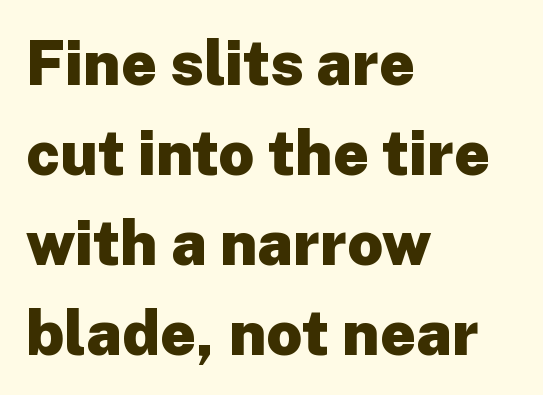
The image shows 62 px heavy sans-serif type, upright; set left-aligned, normal line spacing (1.45x), normal letter spacing, not underlined; low stroke contrast and a medium x-height.
